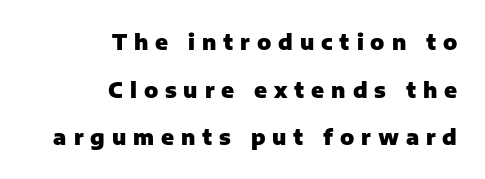
Caption: multi-line text, flush right, ragged left. No italicization has been applied; the sample stays upright. Quick note: interline space is abundant. Strong, thick strokes mark this as bold type. Here the glyphs are tracked loosely, breaking word shapes into spaced letters. Rule under the text: the space is simply empty.
